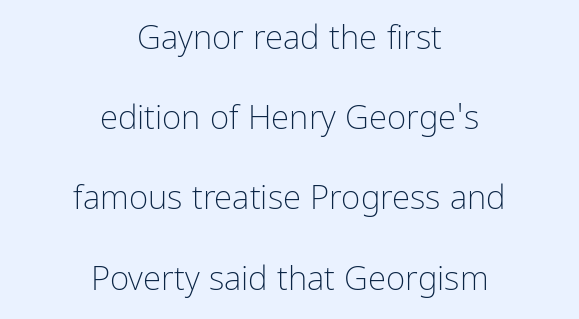
Every stem runs plumb, perpendicular to the baseline. These lines are rendered in a variable-pitch font. Is the stroke heavy? The answer is a plain regular-or-lighter. Is the block centered? Yes — each line is placed symmetrically about the middle. Characters follow at the spacing the type designer built in. One glance says open: line gaps are wider than usual.
